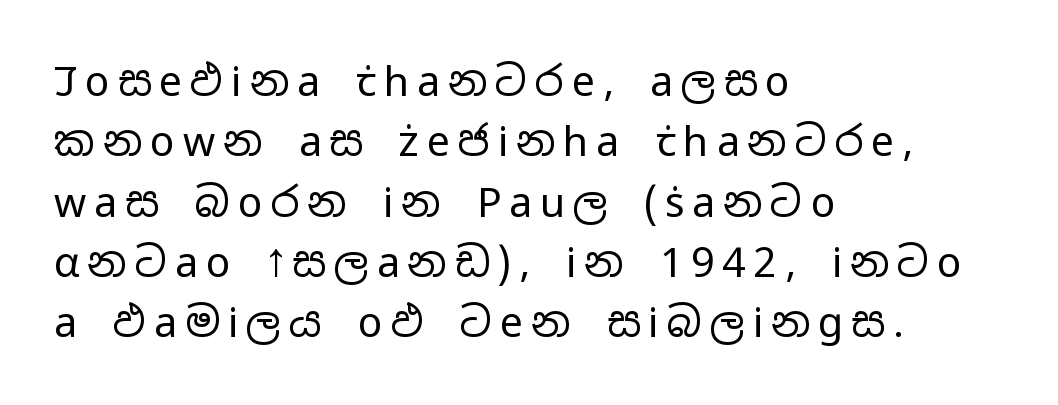
The image shows 41 px regular-weight, wide sans-serif type, upright; set left-aligned, normal line spacing (1.47x), not underlined; low stroke contrast and a medium x-height.
